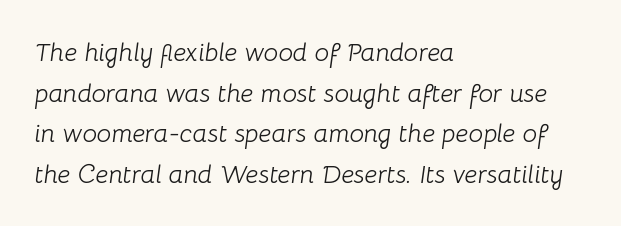
Q: Is the text bold? A: No.
Q: Is the text italic (slanted)? A: Yes, it leans right by about 8 degrees.
Q: Is the text underlined? A: No.
Q: How is the paragraph aligned? A: Left-aligned.
Q: Is the spacing between letters normal or unusually wide? A: Normal.
Q: Is the spacing between lines tight, normal or loose? A: Normal.
